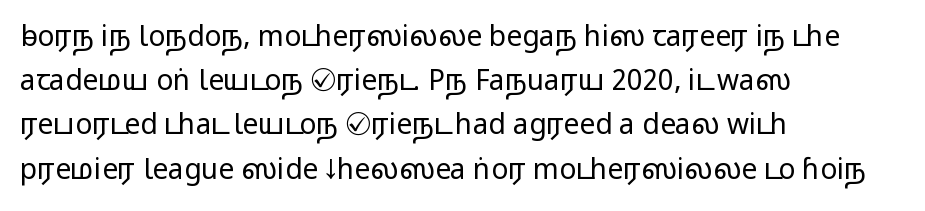
Q: Is the text bold? A: No.
Q: Is the text italic (slanted)? A: No, it is upright.
Q: Is the typeface a serif or a sans-serif typeface? A: Sans-serif.
Q: Is the text underlined? A: No.
Q: How is the paragraph aligned? A: Left-aligned.
Q: Is the spacing between letters normal or unusually wide? A: Normal.
Q: Is the spacing between lines tight, normal or loose? A: Normal.
Q: Width (condensed, normal, or wide)? A: Wide.
Q: Stroke contrast? A: Low.
Q: x-height? A: Medium.
Q: Monospaced? A: No.
